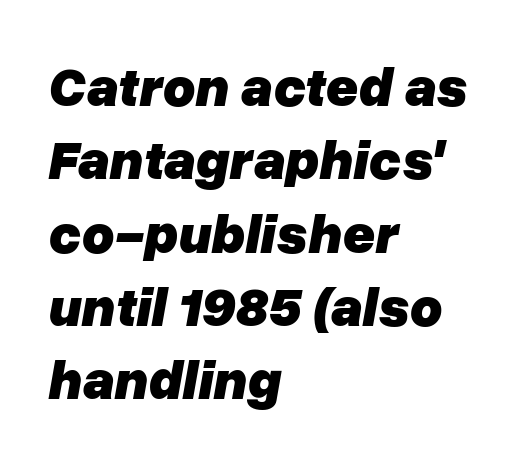
These lines keep a tight, regular rhythm from letter to letter. Line starts are locked; line ends wander. You could not count columns in this text — the font is proportionally spaced. Slanted lettering throughout.
